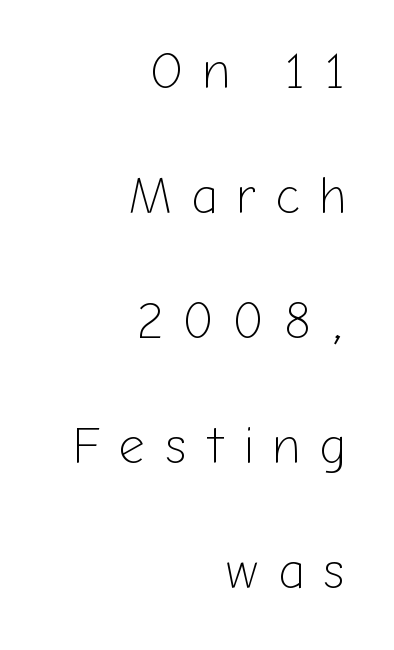
Upright lettering throughout. Tracking here is generous; glyphs stand well apart from one another. The characters display no serif detailing; their extremities are plain. A clean baseline with only descenders dipping below it.
